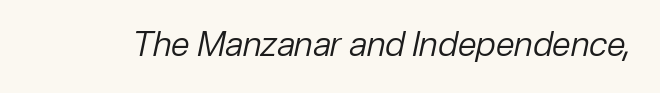
{"italic": "yes", "lean": "right", "slant_degrees": 12, "bold": "no", "weight": "regular", "width": "normal", "stroke_contrast": "low", "x_height": "medium", "monospaced": "no", "underline": "no", "letter_spacing": "normal", "letter_spacing_em": 0.0, "glyph_px": 34}
